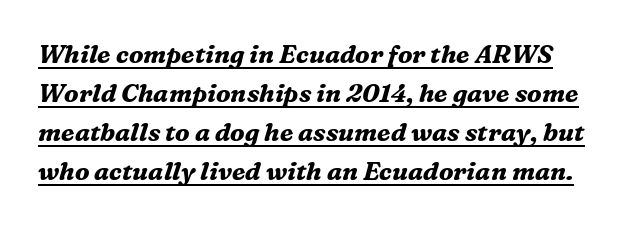
{"italic": "yes", "lean": "right", "slant_degrees": 16, "bold": "yes", "underline": "yes", "line_spacing": "normal", "line_spacing_ratio": 1.56, "letter_spacing": "normal", "letter_spacing_em": 0.0, "glyph_px": 25}
